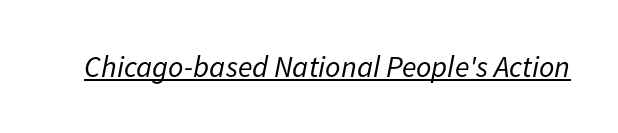
Emphasis-style slanted type is in use. The rendering uses natural spacing where letterforms have individual widths. This sample uses plain, unmodified letter spacing. The string is rendered with underlining switched on. The cut favours lightness, reaching ordinary text weight at its darkest.
